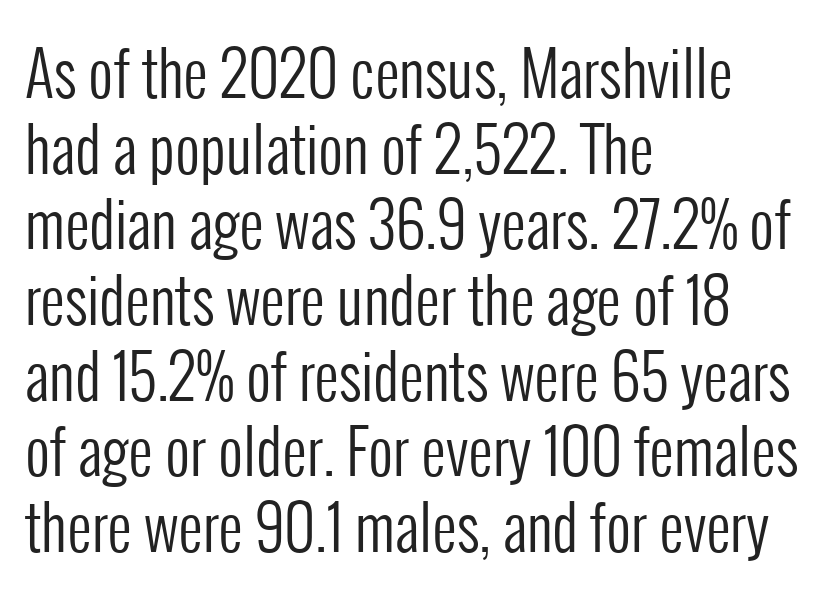
This sample uses a sans-serif face. This sample has the flowing, uneven cadence of proportional lettering. Bare-footed words on every line. The letters stand straight up with perfectly vertical stems.
